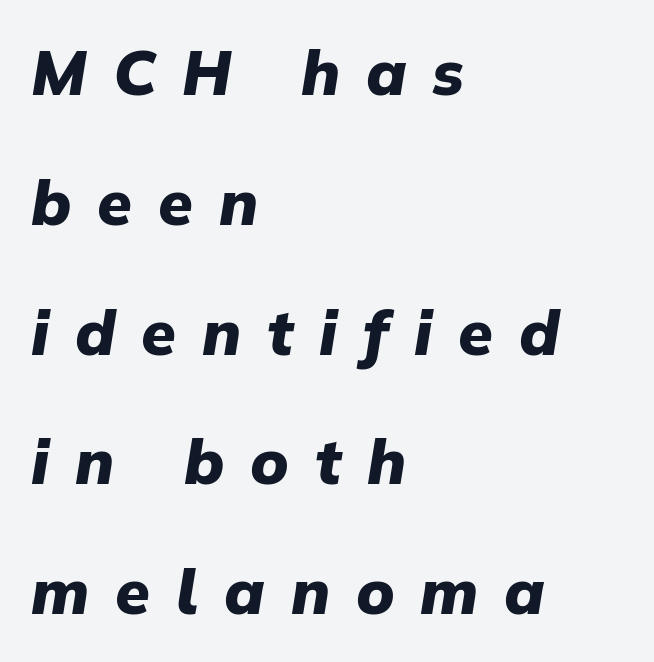
Q: Is the text bold? A: Yes.
Q: Is the text italic (slanted)? A: Yes, it leans right by about 9 degrees.
Q: Is the text underlined? A: No.
Q: How is the paragraph aligned? A: Left-aligned.
Q: Is the spacing between letters normal or unusually wide? A: Unusually wide.
Q: Is the spacing between lines tight, normal or loose? A: Loose.
Q: Width (condensed, normal, or wide)? A: Normal.
Q: Stroke contrast? A: Low.
Q: x-height? A: Medium.
Q: Monospaced? A: No.
